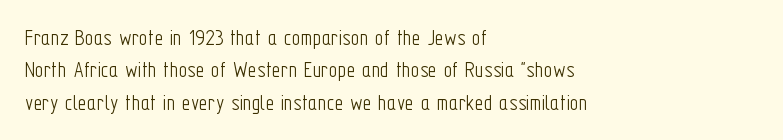
The typesetter chose a ragged-right arrangement here. In terms of letterspacing, this is plain default setting. Descenders hang freely into open space. A typesetter would call this leading conventional body-copy spacing. Stems and bowls with no extra thickness — not bold.
